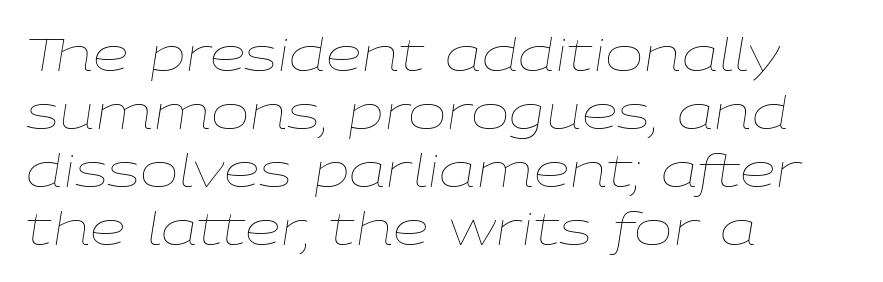
{"italic": "yes", "lean": "right", "slant_degrees": 9, "bold": "no", "weight": "thin", "width": "wide", "stroke_contrast": "low", "x_height": "medium", "monospaced": "no", "underline": "no", "align": "left", "line_spacing": "normal", "line_spacing_ratio": 1.26, "letter_spacing": "normal", "letter_spacing_em": 0.0, "glyph_px": 46}
